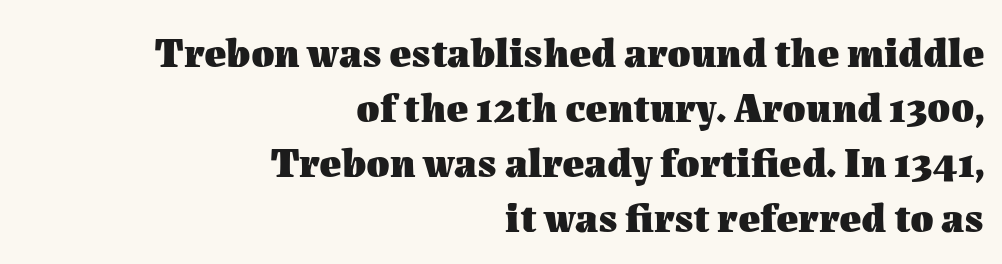
Check under the words: just untouched page. This sample keeps an unexceptional amount of space between lines. Right-aligned paragraph, ragged on the left. Heavy, bold letterforms. The letterforms sit shoulder to shoulder at normal distance.
